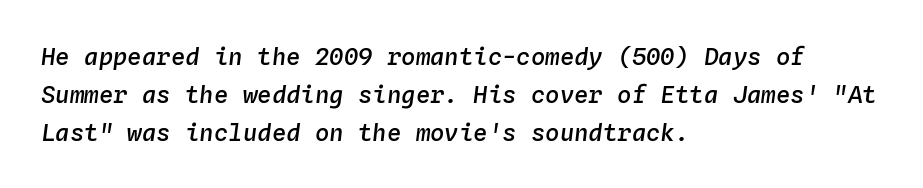
Here the glyphs are tracked normally, forming tight word shapes. The passage shown leans; its letterforms are oblique. Every letter is mildly thick-stroked: semibold rather than bold. The rendering uses a moderate line-height, typical for paragraphs.
